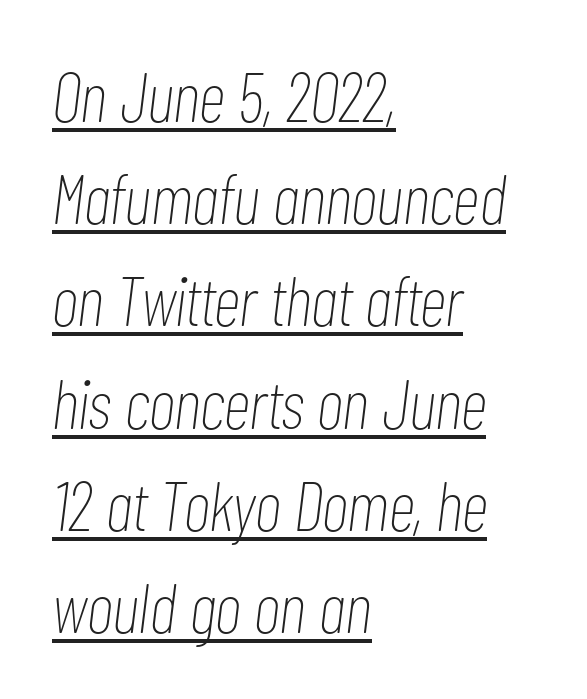
{"italic": "yes", "lean": "right", "slant_degrees": 7, "bold": "no", "weight": "thin", "width": "condensed", "stroke_contrast": "low", "x_height": "medium", "monospaced": "no", "underline": "yes", "align": "left", "line_spacing": "normal", "line_spacing_ratio": 1.46, "letter_spacing": "normal", "letter_spacing_em": 0.0, "glyph_px": 70}
